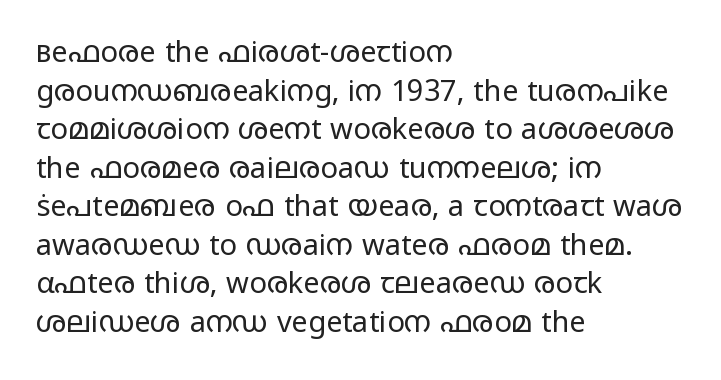
Q: Is the text bold? A: No.
Q: Is the text italic (slanted)? A: No, it is upright.
Q: Is the typeface a serif or a sans-serif typeface? A: Sans-serif.
Q: Is the text underlined? A: No.
Q: How is the paragraph aligned? A: Left-aligned.
Q: Is the spacing between letters normal or unusually wide? A: Normal.
Q: Is the spacing between lines tight, normal or loose? A: Normal.
Q: Width (condensed, normal, or wide)? A: Wide.
Q: Stroke contrast? A: Low.
Q: x-height? A: Medium.
Q: Monospaced? A: No.
